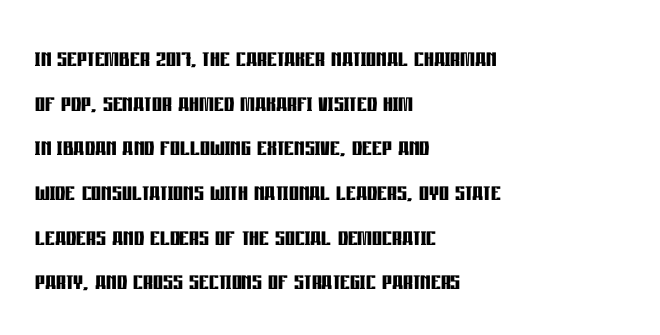
{"serif": "no", "italic": "no", "bold": "yes", "weight": "semibold", "width": "condensed", "stroke_contrast": "low", "x_height": "large", "monospaced": "no", "underline": "no", "align": "left", "line_spacing": "normal", "line_spacing_ratio": 1.44, "letter_spacing": "normal", "letter_spacing_em": 0.0, "glyph_px": 31}
